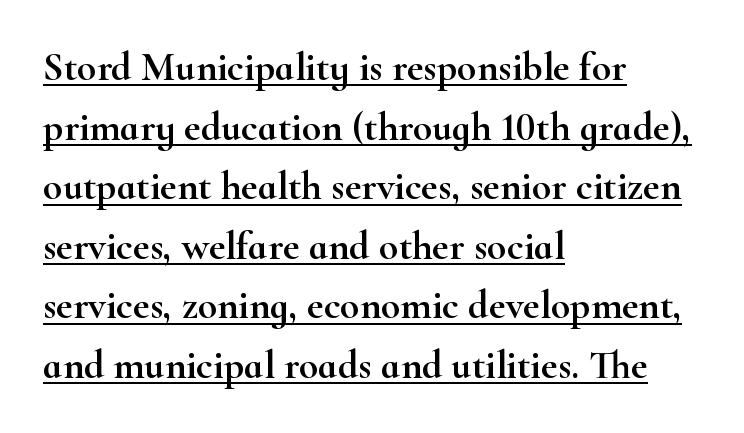
The image shows 40 px wide serif type, upright; set left-aligned, normal line spacing (1.49x), normal letter spacing, underlined; high stroke contrast and a small x-height.
